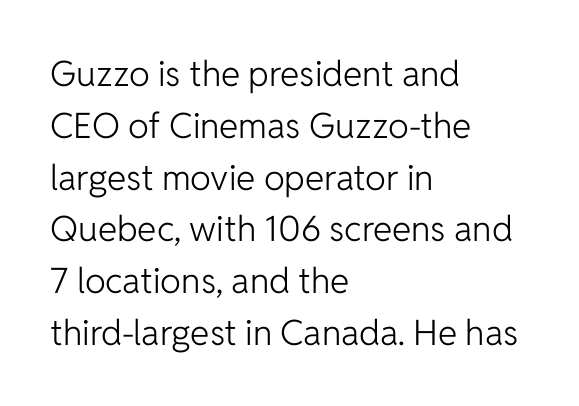
Unbolded letterforms with no extra heft. The face used here is a sans, in the tradition of grotesques and geometrics. Is this a fixed-width face? No — the glyphs have proportional, varying widths. Quick note: not italic, upright. Characters follow at the spacing the type designer built in.
